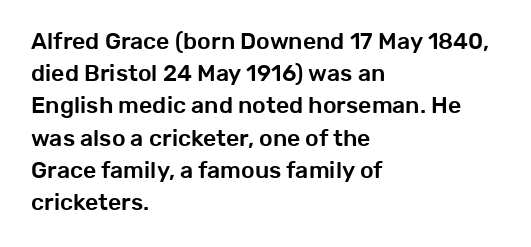
Q: Is the text italic (slanted)? A: No, it is upright.
Q: Is the text underlined? A: No.
Q: How is the paragraph aligned? A: Left-aligned.
Q: Is the spacing between letters normal or unusually wide? A: Normal.
Q: Is the spacing between lines tight, normal or loose? A: Normal.
